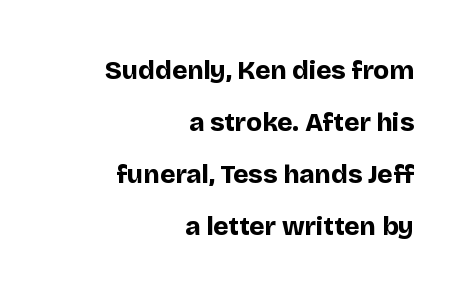
Q: Is the text bold? A: Yes.
Q: Is the text italic (slanted)? A: No, it is upright.
Q: Is the text underlined? A: No.
Q: How is the paragraph aligned? A: Right-aligned.
Q: Is the spacing between letters normal or unusually wide? A: Normal.
Q: Is the spacing between lines tight, normal or loose? A: Loose.
